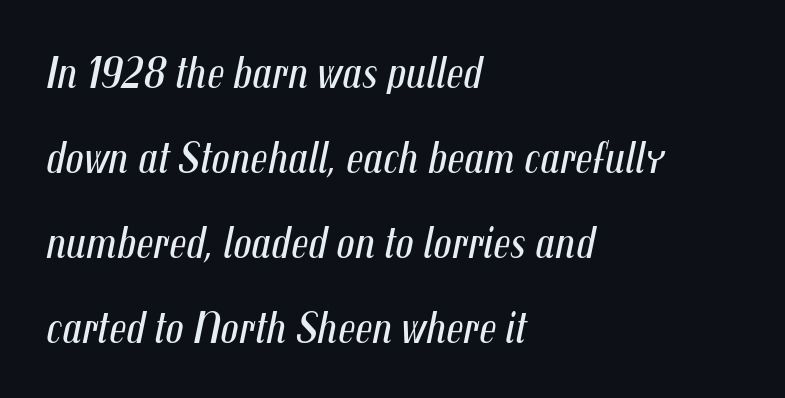
The image shows 45 px regular-weight, condensed type, italic (leaning right); set left-aligned, line spacing 1.89x, normal letter spacing, not underlined; medium stroke contrast and a medium x-height.
